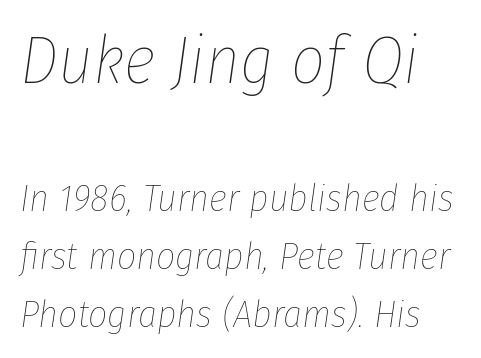
Leading matches the norm, producing a regular column. The weight would be labelled regular, book, light, or lighter still. Students, note that the glyphs here touch the page at normal intervals. Anything drawn beneath the words? Only blank space.
